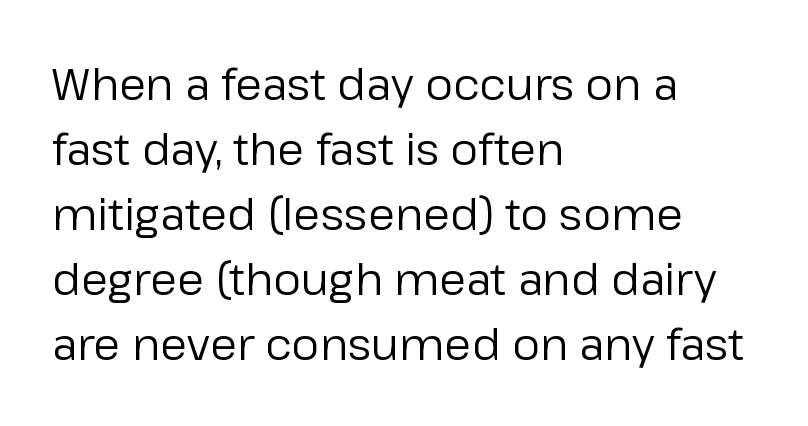
In terms of letterspacing, this is plain default setting. A typesetter would label this face a sans. The space directly below the letters is spotless. Each letter keeps its own natural width here, so spacing adapts to shape. Compared with typical paragraphs, the rows here are spaced about the same.
